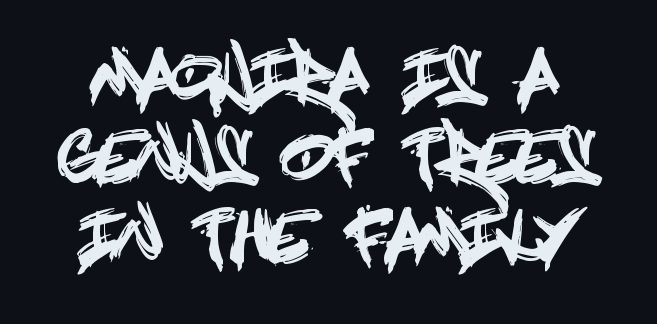
The image shows 68 px condensed sans-serif type; set line spacing 1.18x, normal letter spacing, not underlined; a large x-height.
